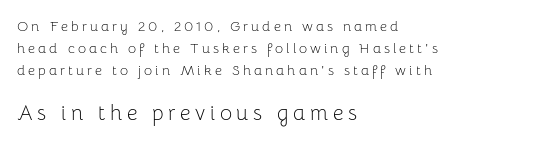
The space beneath each line is pristine and unruled. Horizontal alignment here is leftward, the default for most running prose. No extra ink here — the face is not bold. This sample keeps an unexceptional amount of space between lines. Here the glyphs are tracked loosely, breaking word shapes into spaced letters. Look at the glyph heights: the lower group is clearly the bigger setting.
